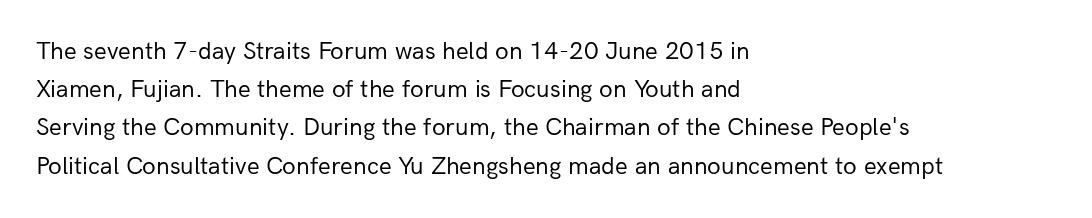
Q: Is the text bold? A: No.
Q: Is the text italic (slanted)? A: No, it is upright.
Q: Is the text underlined? A: No.
Q: How is the paragraph aligned? A: Left-aligned.
Q: Is the spacing between letters normal or unusually wide? A: Normal.
Q: Is the spacing between lines tight, normal or loose? A: Normal.
